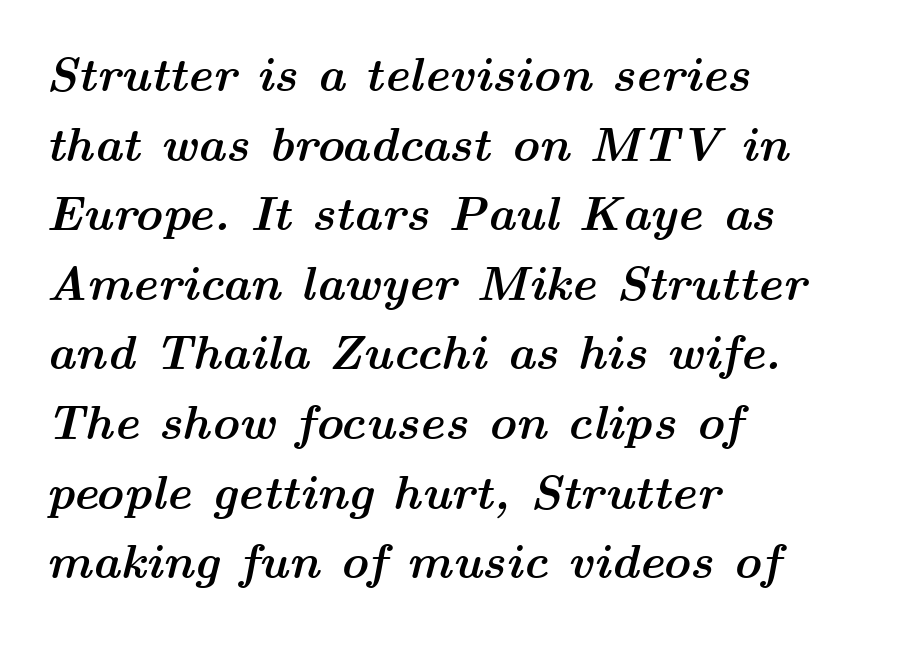
The image shows 48 px semibold, wide type, italic (leaning right); set left-aligned, normal line spacing (1.45x), normal letter spacing, not underlined; medium stroke contrast and a medium x-height.
